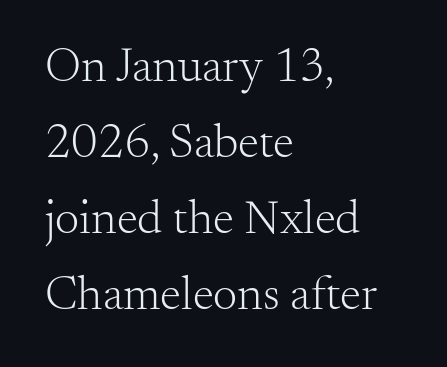
{"serif": "yes", "italic": "no", "bold": "no", "weight": "light", "width": "normal", "stroke_contrast": "medium", "x_height": "small", "monospaced": "no", "underline": "no", "align": "left", "line_spacing": "normal", "line_spacing_ratio": 1.58, "letter_spacing": "normal", "letter_spacing_em": 0.0, "glyph_px": 48}
